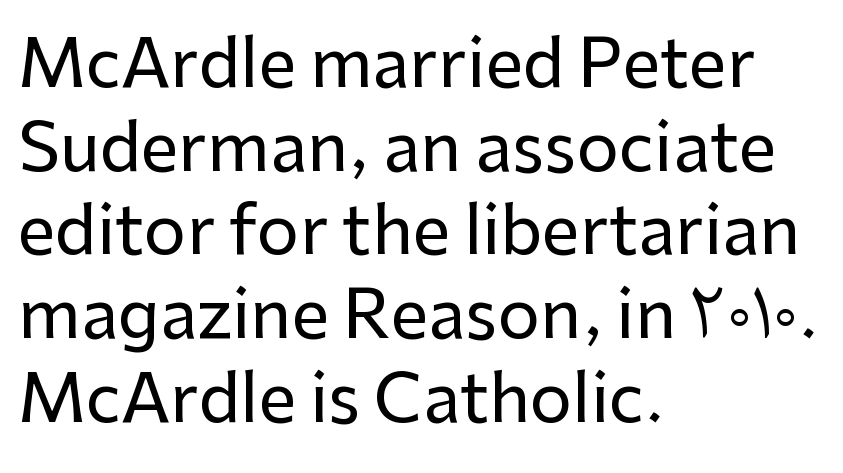
The image shows 67 px sans-serif type, upright; set left-aligned, normal line spacing (1.25x), normal letter spacing, not underlined; low stroke contrast and a medium x-height.
